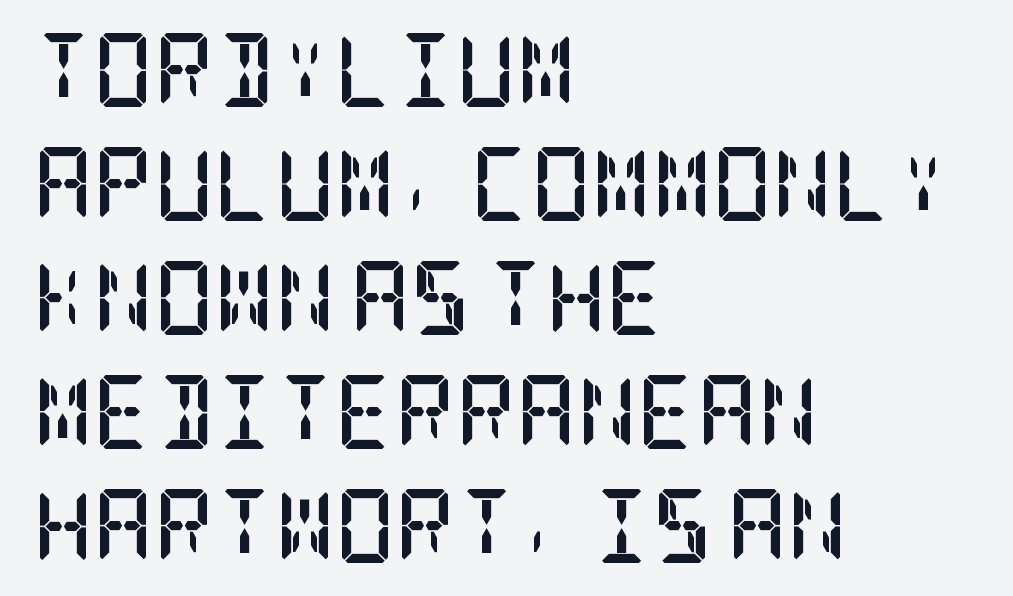
Glance below the letters and you will spot only blank space. Each word holds together tightly as a unit, with standard inter-letter gaps. Which margin do the lines hug? The left one — the right edge is uneven. The face used here is seriffed, in the tradition of book romans. The block of text has a typical density, with ordinary space between rows. These words are printed bold, with thick strokes throughout.
